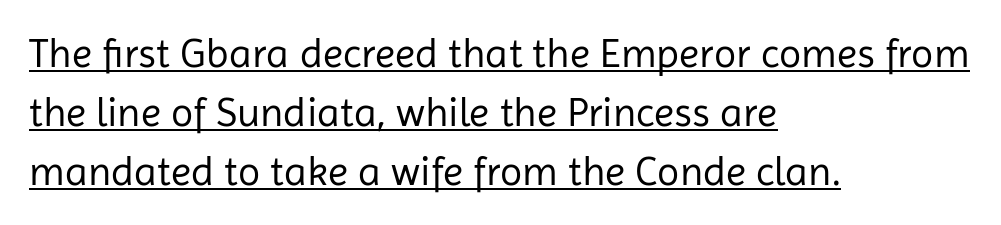
The sample's only ornament is a line tracing under the words. Quick note: interline space is typical. Stems here are at most as thick as an everyday book face. The designer went with a sans here, leaving each stem footless. These lines are rendered in a variable-pitch font. The compositor pushed each line to the left boundary.
